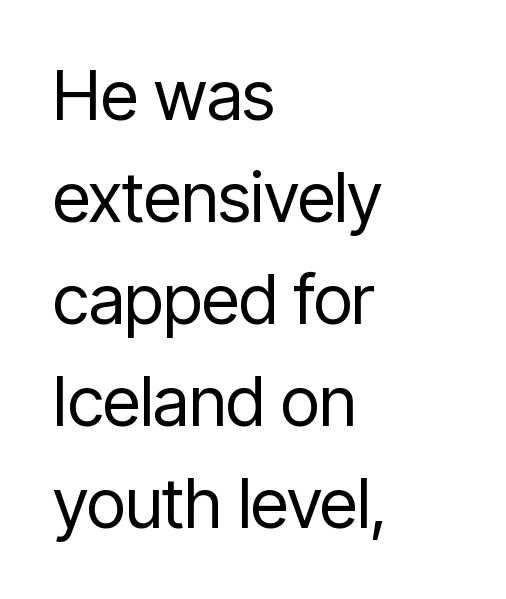
Q: Is the text bold? A: No.
Q: Is the text italic (slanted)? A: No, it is upright.
Q: Is the typeface a serif or a sans-serif typeface? A: Sans-serif.
Q: Is the text underlined? A: No.
Q: How is the paragraph aligned? A: Left-aligned.
Q: Is the spacing between letters normal or unusually wide? A: Normal.
Q: Is the spacing between lines tight, normal or loose? A: Normal.
Q: Width (condensed, normal, or wide)? A: Condensed.
Q: Stroke contrast? A: Low.
Q: x-height? A: Medium.
Q: Monospaced? A: No.
